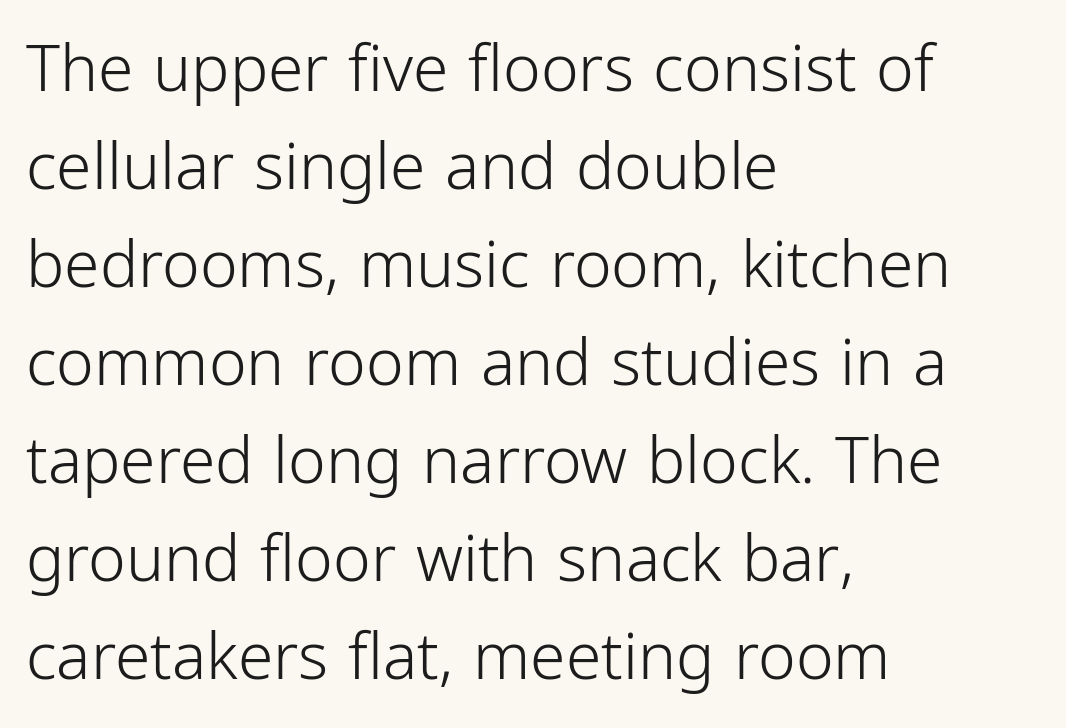
Summary of weight: not heavy and not bold. Every character sits straight up, as roman type does. Letterform terminals end flat and unadorned throughout the passage. Each new line begins a customary step beneath the previous one. Each row of text sits above clean, open space.
